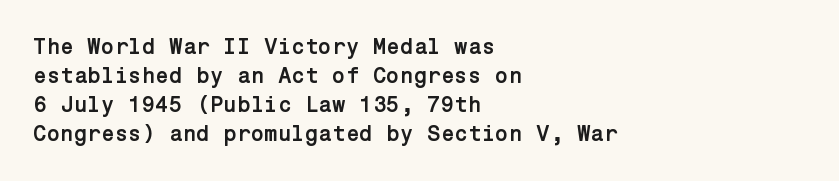
The image shows 22 px bold type, upright; set left-aligned, normal line spacing (1.32x), normal letter spacing, not underlined.
